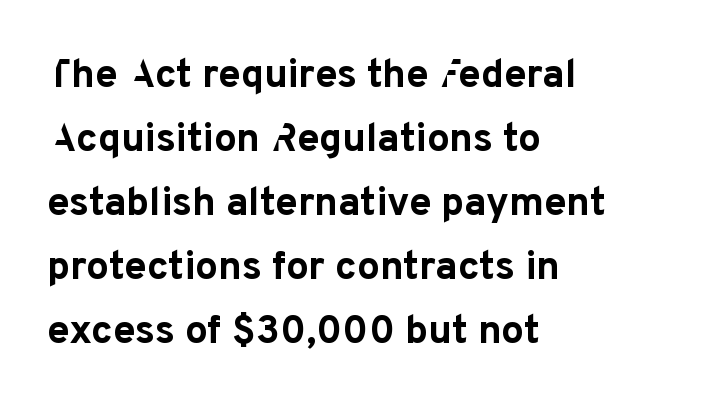
All the whitespace from short lines collects on the right. Tracking value appears to be zero — textbook default spacing. Heavy-handed strokes throughout: this text is bold. The letters stand upright; this is a roman face.
